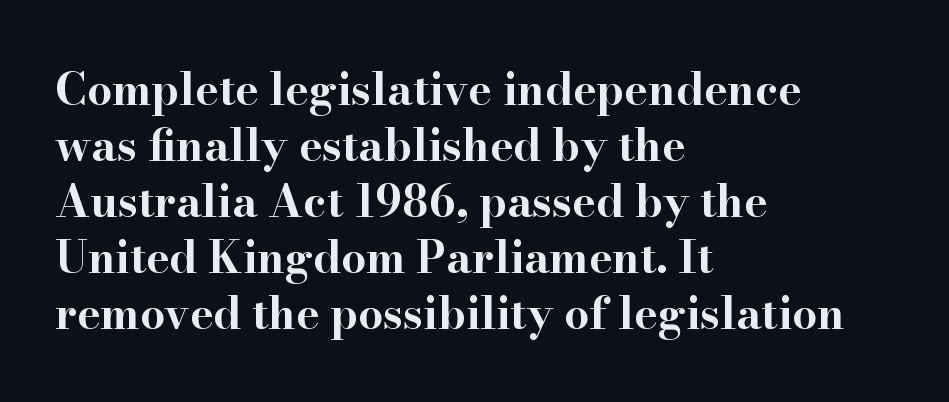
{"serif": "yes", "italic": "no", "bold": "yes", "weight": "bold", "width": "wide", "stroke_contrast": "high", "x_height": "small", "monospaced": "no", "underline": "no", "align": "left", "line_spacing": "normal", "line_spacing_ratio": 1.27, "letter_spacing": "normal", "letter_spacing_em": 0.0, "glyph_px": 44}
